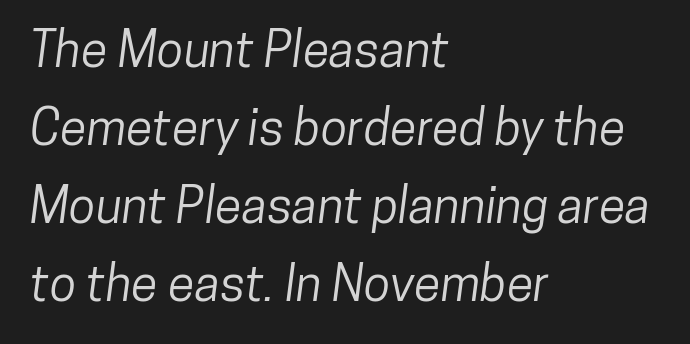
Q: Is the typeface a serif or a sans-serif typeface? A: Sans-serif.
Q: Is the text underlined? A: No.
Q: How is the paragraph aligned? A: Left-aligned.
Q: Is the spacing between letters normal or unusually wide? A: Normal.
Q: Is the spacing between lines tight, normal or loose? A: Normal.
Q: Width (condensed, normal, or wide)? A: Condensed.
Q: Stroke contrast? A: Low.
Q: x-height? A: Medium.
Q: Monospaced? A: No.
